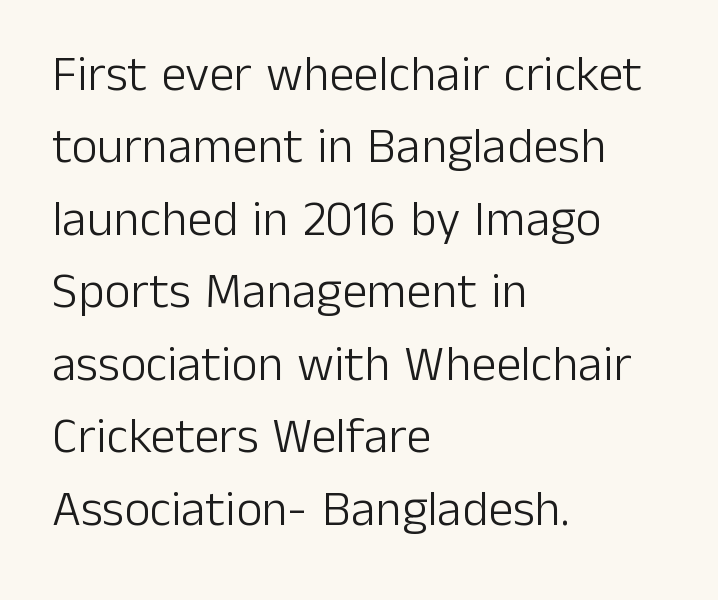
{"serif": "no", "italic": "no", "bold": "no", "weight": "light", "width": "normal", "stroke_contrast": "low", "x_height": "medium", "monospaced": "no", "underline": "no", "align": "left", "line_spacing": "normal", "line_spacing_ratio": 1.45, "letter_spacing": "normal", "letter_spacing_em": 0.0, "glyph_px": 50}
